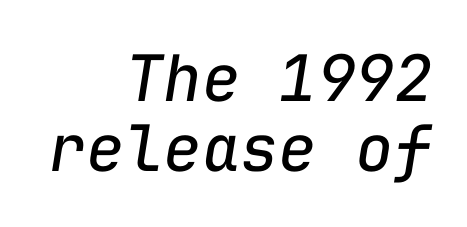
{"italic": "yes", "lean": "right", "slant_degrees": 9, "bold": "no", "weight": "regular", "width": "normal", "stroke_contrast": "low", "x_height": "medium", "monospaced": "yes", "underline": "no", "align": "right", "line_spacing": "tight", "line_spacing_ratio": 1.1, "letter_spacing": "normal", "letter_spacing_em": 0.0, "glyph_px": 64}
